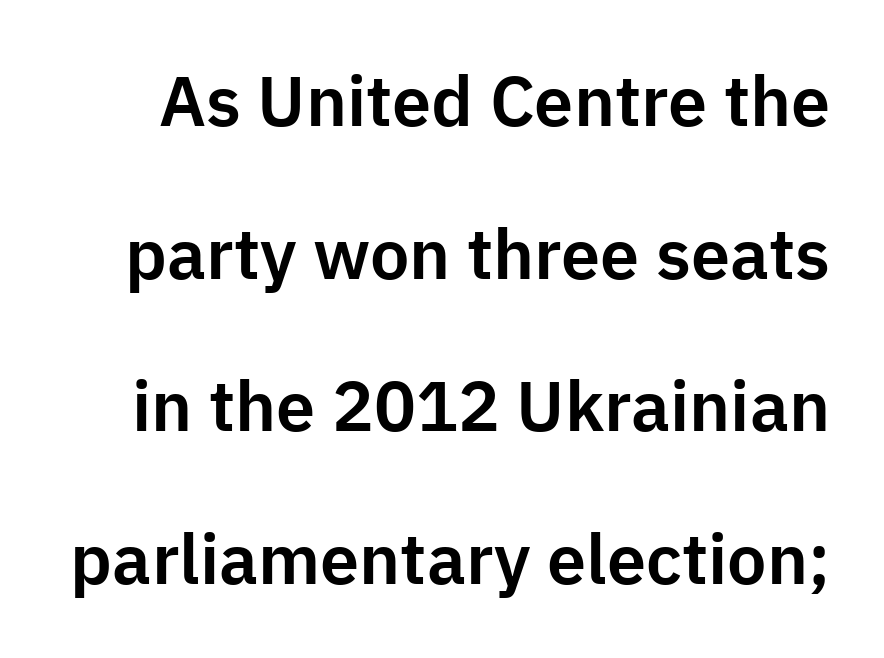
Posture: vertical. A typesetter would call this proportional, since set widths differ per character. Vertically, the passage feels expansive, rows floating well apart. The tracking reads as untouched default to a designer's eye. The gap between lines stays unmarked. Classification — sans serif.
